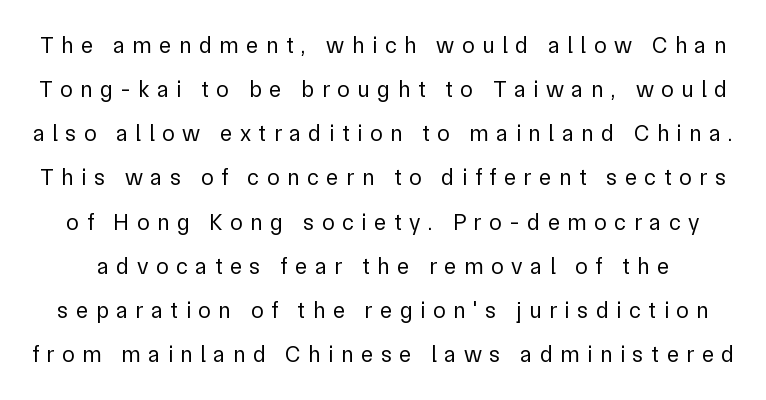
Q: Is the text bold? A: No.
Q: Is the text italic (slanted)? A: No, it is upright.
Q: Is the text underlined? A: No.
Q: Is the spacing between letters normal or unusually wide? A: Unusually wide.
Q: Is the spacing between lines tight, normal or loose? A: Loose.
